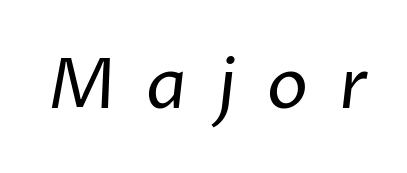
Varying glyph widths throughout — classic text-font behaviour. Classification — sans serif. The glyphs are unaccompanied by any horizontal stroke below them. Letter spacing: wide. This is not heavy type; no bold has been used.
